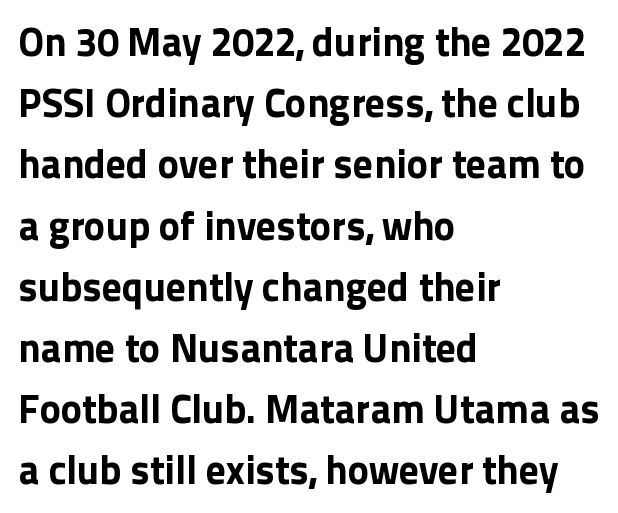
The image shows 40 px bold sans-serif type, upright; set left-aligned, normal line spacing (1.53x), normal letter spacing, not underlined; a medium x-height.
